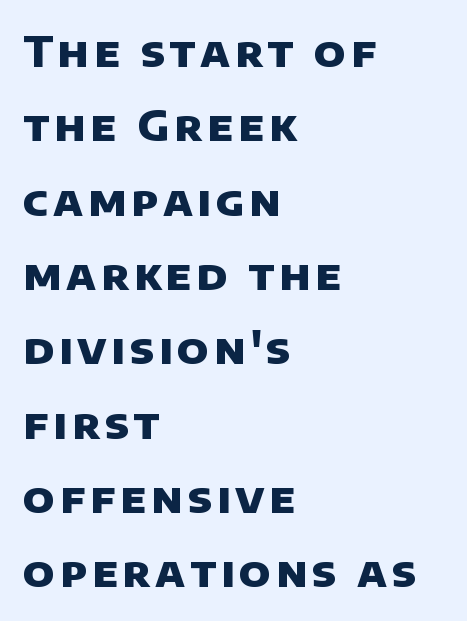
{"serif": "no", "bold": "yes", "weight": "heavy", "width": "normal", "stroke_contrast": "low", "x_height": "large", "monospaced": "no", "underline": "no", "align": "left", "line_spacing_ratio": 1.77, "glyph_px": 42}
